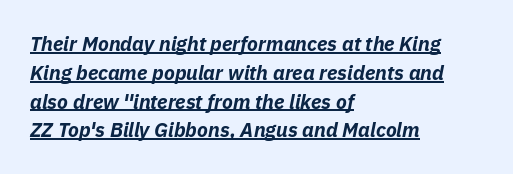
The image shows 20 px bold type, italic (leaning right); set left-aligned, normal line spacing (1.44x), normal letter spacing, underlined.
